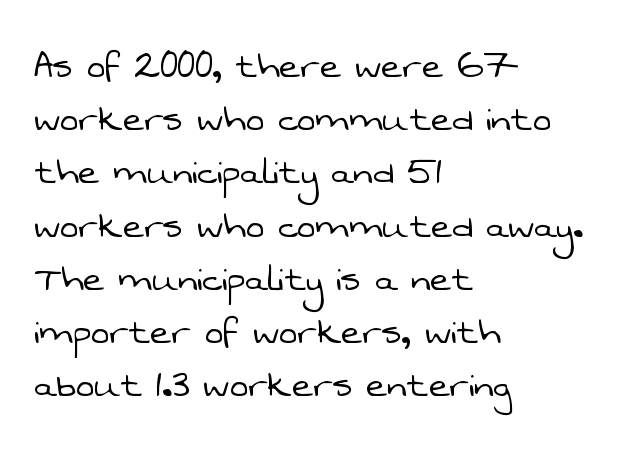
The image shows 44 px light sans-serif type; set left-aligned, line spacing 1.21x, normal letter spacing, not underlined; low stroke contrast and a medium x-height.
